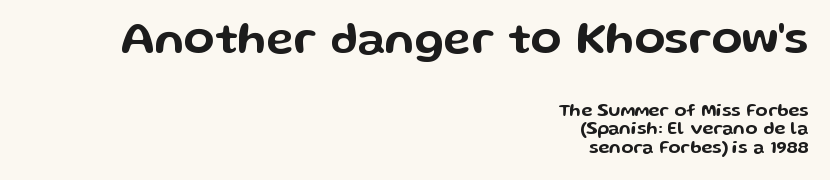
The block of text is dense from top to bottom, with scant space between rows. This sample has the flowing, uneven cadence of proportional lettering. Nothing sits at the stroke ends, so this counts as sans-serif. In terms of letterspacing, this is plain default setting.
